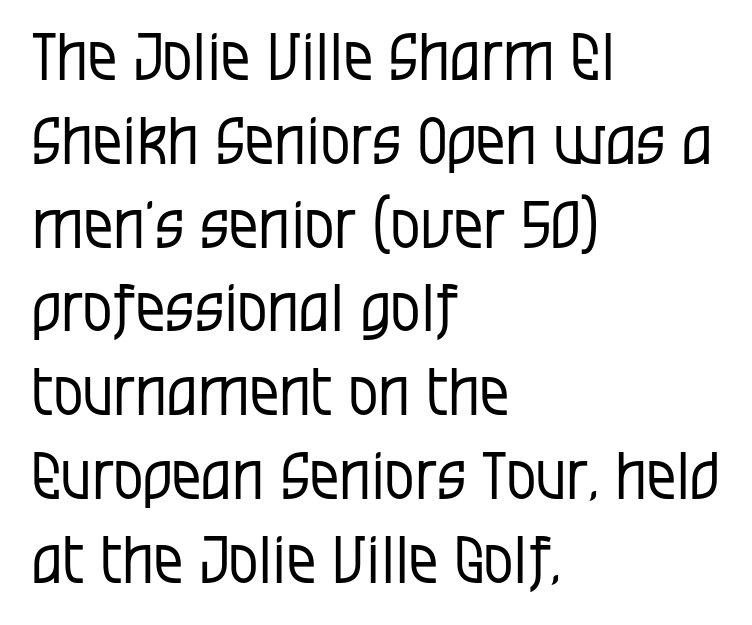
{"serif": "no", "italic": "no", "bold": "no", "weight": "regular", "width": "condensed", "stroke_contrast": "low", "x_height": "large", "monospaced": "no", "underline": "no", "align": "left", "line_spacing": "normal", "line_spacing_ratio": 1.27, "letter_spacing": "normal", "letter_spacing_em": 0.0, "glyph_px": 66}
